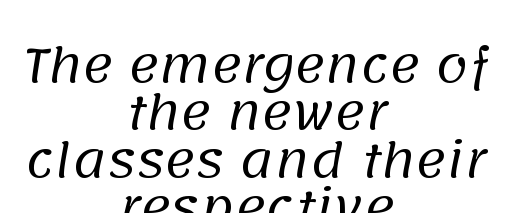
Q: Is the text bold? A: No.
Q: Is the typeface a serif or a sans-serif typeface? A: Sans-serif.
Q: Is the text underlined? A: No.
Q: How is the paragraph aligned? A: Centered.
Q: Is the spacing between letters normal or unusually wide? A: Normal.
Q: Is the spacing between lines tight, normal or loose? A: Tight.
Q: Width (condensed, normal, or wide)? A: Normal.
Q: Stroke contrast? A: Low.
Q: x-height? A: Large.
Q: Monospaced? A: No.
